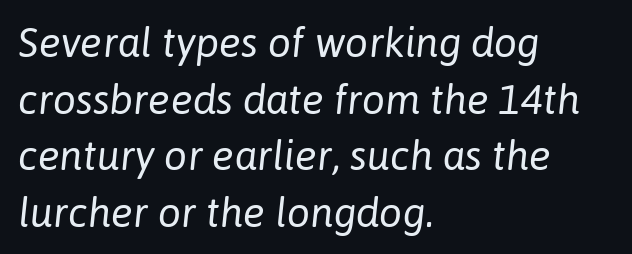
Q: Is the text bold? A: No.
Q: Is the text italic (slanted)? A: Yes, it leans right by about 6 degrees.
Q: Is the text underlined? A: No.
Q: How is the paragraph aligned? A: Left-aligned.
Q: Is the spacing between letters normal or unusually wide? A: Normal.
Q: Is the spacing between lines tight, normal or loose? A: Normal.
Q: Width (condensed, normal, or wide)? A: Normal.
Q: Stroke contrast? A: Low.
Q: x-height? A: Medium.
Q: Monospaced? A: No.
